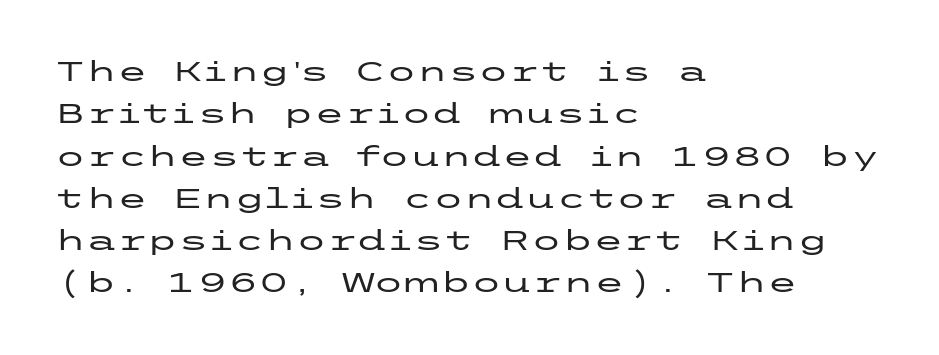
{"serif": "no", "italic": "no", "width": "wide", "stroke_contrast": "low", "x_height": "medium", "underline": "no", "align": "left", "line_spacing": "normal", "line_spacing_ratio": 1.51, "letter_spacing": "normal", "letter_spacing_em": 0.0, "glyph_px": 28}
